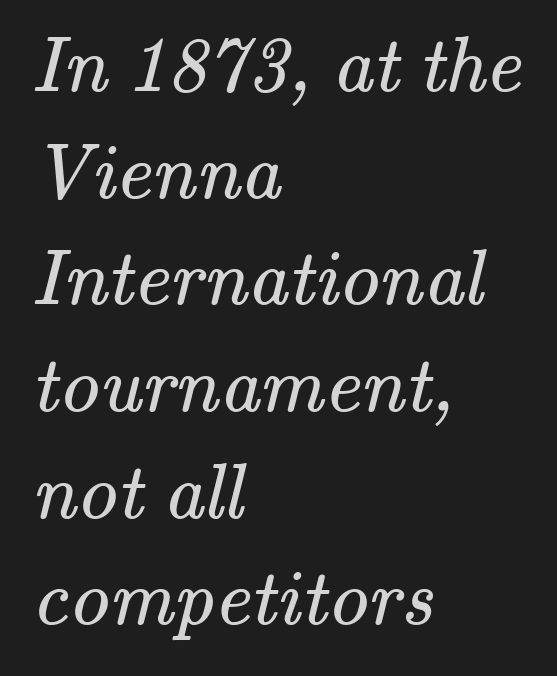
The rows are spaced the way most documents space them. A typesetter would label this face a serif. Lines of text with bare space underneath. Observe the ordinary spacing: letters are neighbours, not strangers. The letters advance in unequal steps, a hallmark of proportional type.
